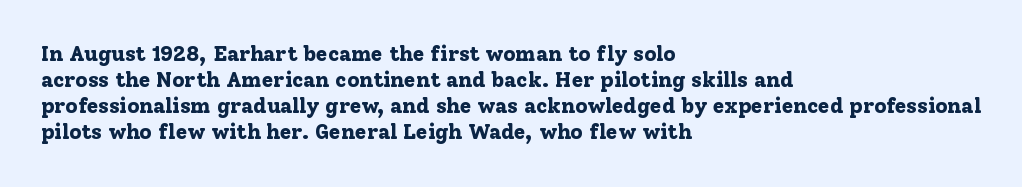
{"italic": "no", "bold": "yes", "underline": "no", "align": "left", "line_spacing_ratio": 1.24, "letter_spacing": "normal", "letter_spacing_em": 0.0, "glyph_px": 21}
